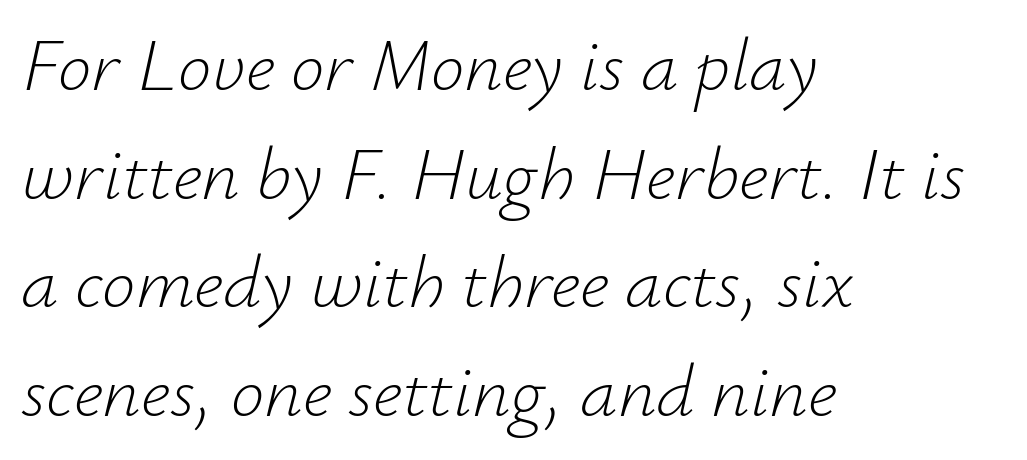
The image shows 75 px light type, italic (leaning right); set left-aligned, normal line spacing (1.45x), normal letter spacing, not underlined; low stroke contrast and a small x-height.
